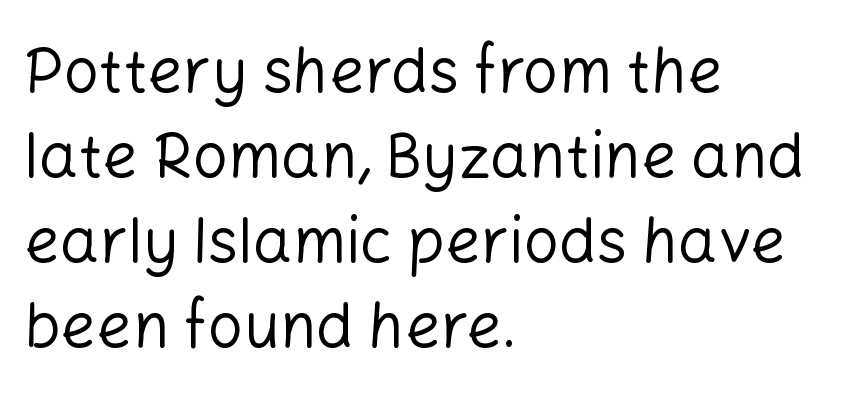
{"serif": "no", "italic": "no", "bold": "no", "weight": "regular", "width": "normal", "stroke_contrast": "low", "x_height": "medium", "monospaced": "no", "underline": "no", "align": "left", "line_spacing": "normal", "line_spacing_ratio": 1.37, "letter_spacing": "normal", "letter_spacing_em": 0.0, "glyph_px": 62}
